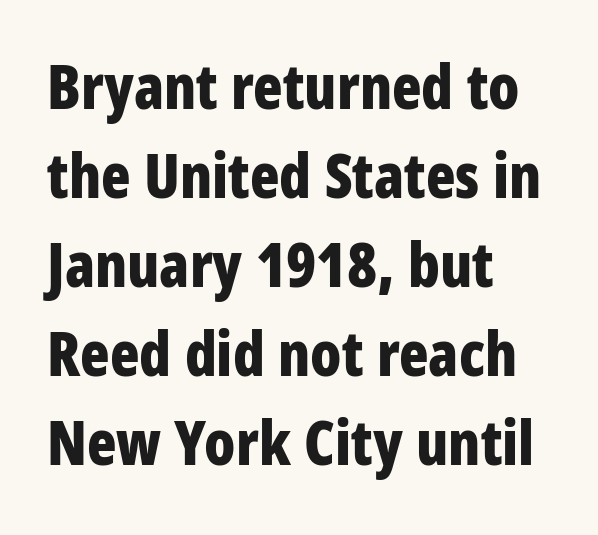
{"serif": "no", "italic": "no", "bold": "yes", "weight": "bold", "width": "condensed", "stroke_contrast": "low", "x_height": "large", "monospaced": "no", "underline": "no", "align": "left", "line_spacing": "normal", "line_spacing_ratio": 1.46, "letter_spacing": "normal", "letter_spacing_em": 0.0, "glyph_px": 61}
